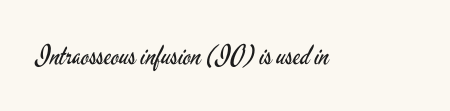
The image shows 27 px text type; set normal letter spacing, not underlined.
